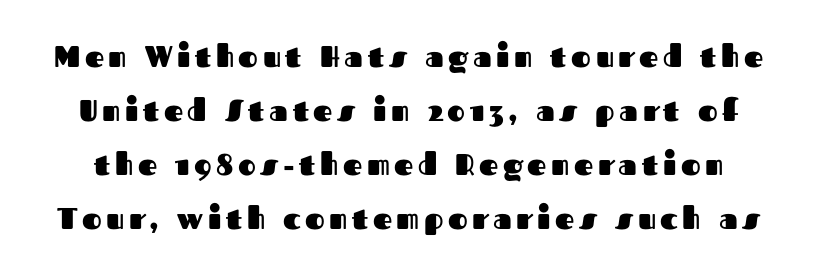
{"serif": "no", "italic": "no", "bold": "yes", "weight": "heavy", "width": "normal", "stroke_contrast": "medium", "x_height": "medium", "monospaced": "no", "underline": "no", "line_spacing_ratio": 1.8, "glyph_px": 30}
